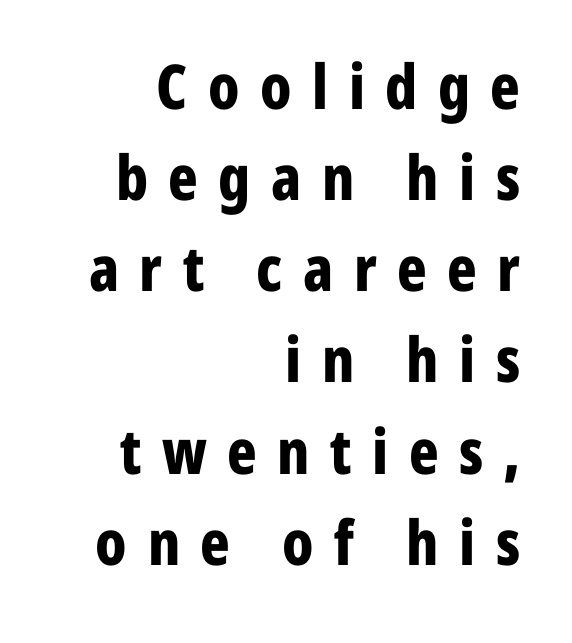
Regular leading. Any mark beneath the type? The region is blank. Summary of weight: heavy, a full bold. Every row of glyphs terminates at an identical x-position on the right. Posture: upright roman. Are there feet on the stems? There aren't — it's a sans.
